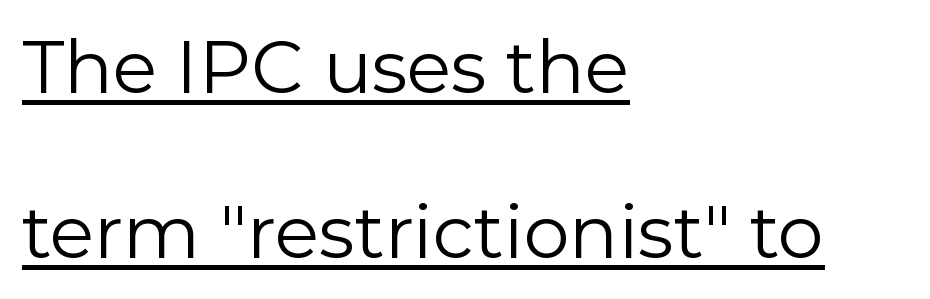
{"serif": "no", "italic": "no", "bold": "no", "weight": "regular", "width": "normal", "stroke_contrast": "low", "x_height": "medium", "monospaced": "no", "underline": "yes", "align": "left", "line_spacing": "loose", "line_spacing_ratio": 2.26, "letter_spacing": "normal", "letter_spacing_em": 0.0, "glyph_px": 73}
